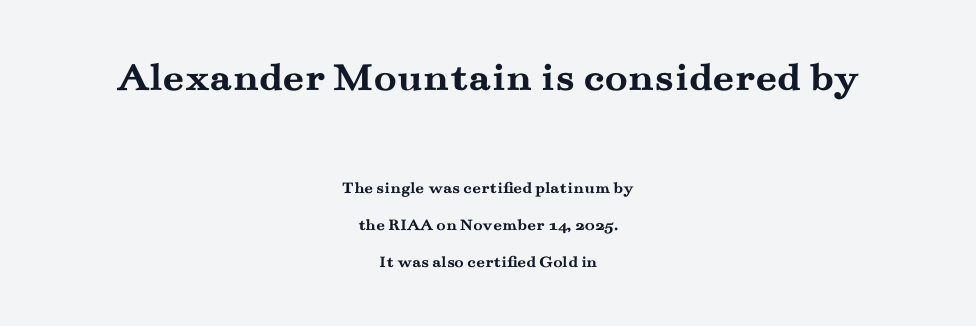
Q: Is the text bold? A: Yes.
Q: Is the text italic (slanted)? A: No, it is upright.
Q: Is the typeface a serif or a sans-serif typeface? A: Serif.
Q: Is the text underlined? A: No.
Q: How is the paragraph aligned? A: Centered.
Q: Is the spacing between letters normal or unusually wide? A: Normal.
Q: Is the spacing between lines tight, normal or loose? A: Loose.
Q: Which block of text is set in a larger size, the first (top) or the second (bottom)? A: The first (top) one.
Q: Width (condensed, normal, or wide)? A: Wide.
Q: Stroke contrast? A: Medium.
Q: x-height? A: Small.
Q: Monospaced? A: No.
